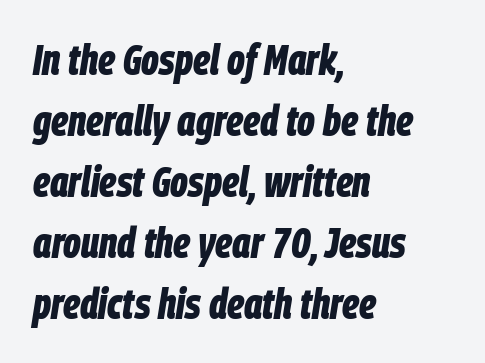
The image shows 43 px bold, condensed type, italic (leaning right); set left-aligned, normal line spacing (1.42x), normal letter spacing, not underlined; low stroke contrast and a large x-height.
